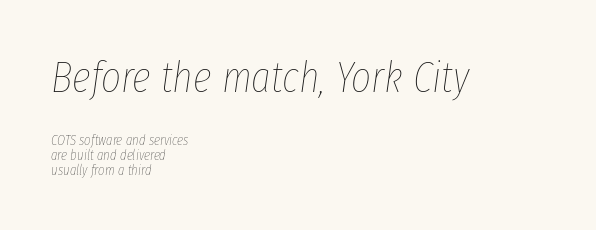
Q: Is the text bold? A: No.
Q: Is the text italic (slanted)? A: Yes, it leans right by about 8 degrees.
Q: Is the text underlined? A: No.
Q: How is the paragraph aligned? A: Left-aligned.
Q: Is the spacing between letters normal or unusually wide? A: Normal.
Q: Is the spacing between lines tight, normal or loose? A: Tight.
Q: Which block of text is set in a larger size, the first (top) or the second (bottom)? A: The first (top) one.
Q: Width (condensed, normal, or wide)? A: Condensed.
Q: Stroke contrast? A: Low.
Q: x-height? A: Medium.
Q: Monospaced? A: No.
